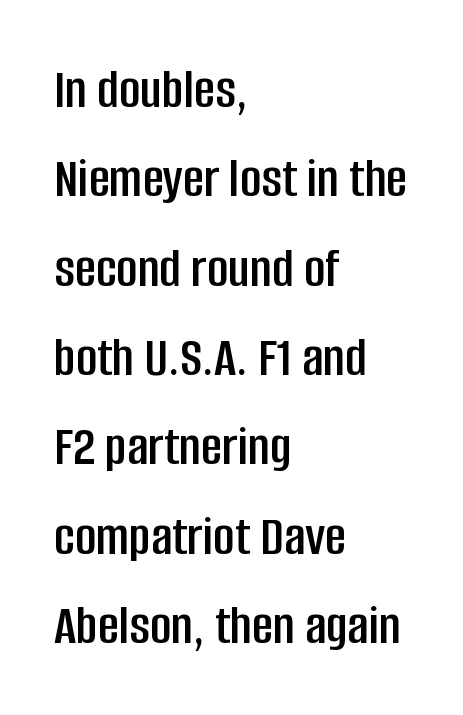
The image shows 58 px condensed sans-serif type, upright; set left-aligned, normal line spacing (1.54x), normal letter spacing, not underlined; low stroke contrast and a large x-height.
